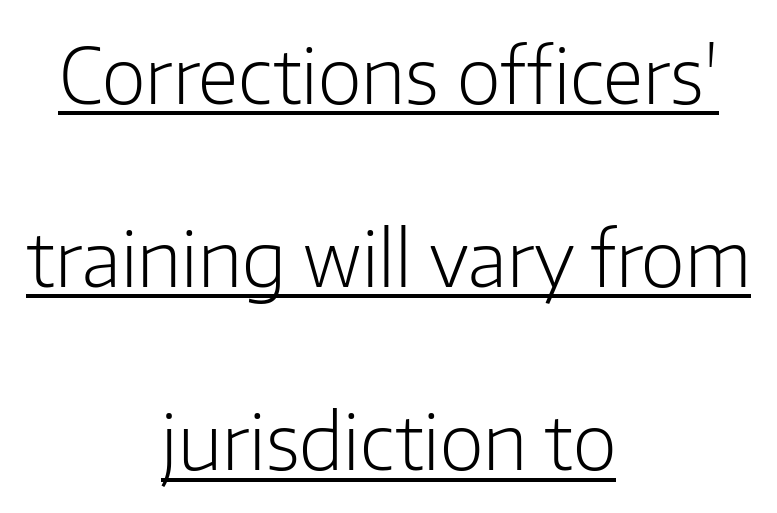
The cut favours lightness, reaching ordinary text weight at its darkest. Does the leading feel generous? Absolutely, it's lavish. This sample has the flowing, uneven cadence of proportional lettering. These lines are centered, leaving both edges ragged.
